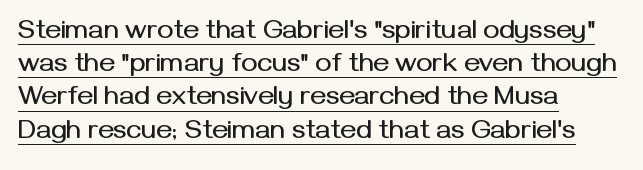
{"italic": "no", "underline": "yes", "align": "left", "line_spacing_ratio": 1.23, "letter_spacing": "normal", "letter_spacing_em": 0.0, "glyph_px": 27}
